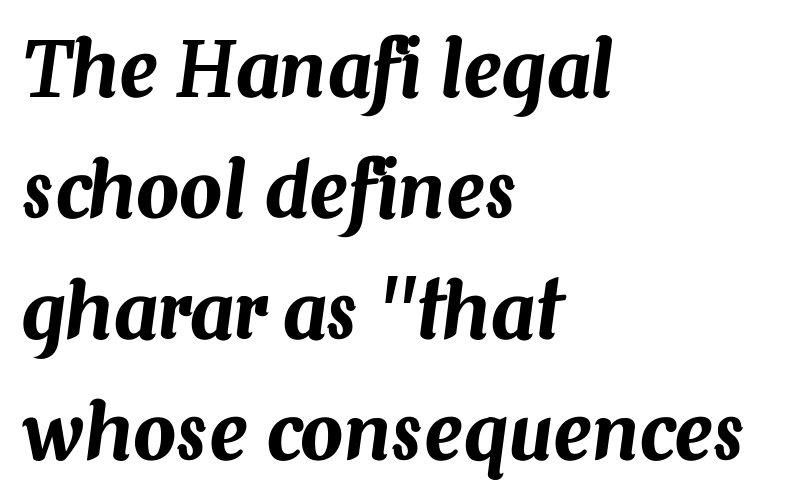
The image shows 76 px text type, italic (leaning right); set left-aligned, normal line spacing (1.59x), normal letter spacing, not underlined; medium stroke contrast and a medium x-height.
